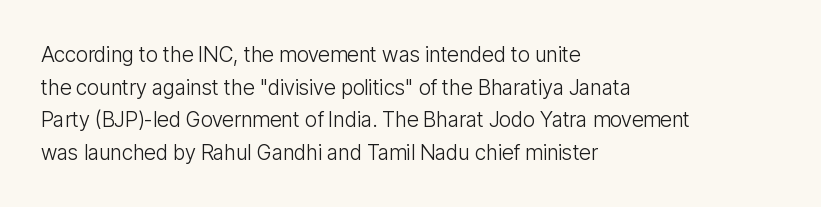
The image shows 21 px text type, upright; set left-aligned, normal line spacing (1.55x), normal letter spacing, not underlined.
